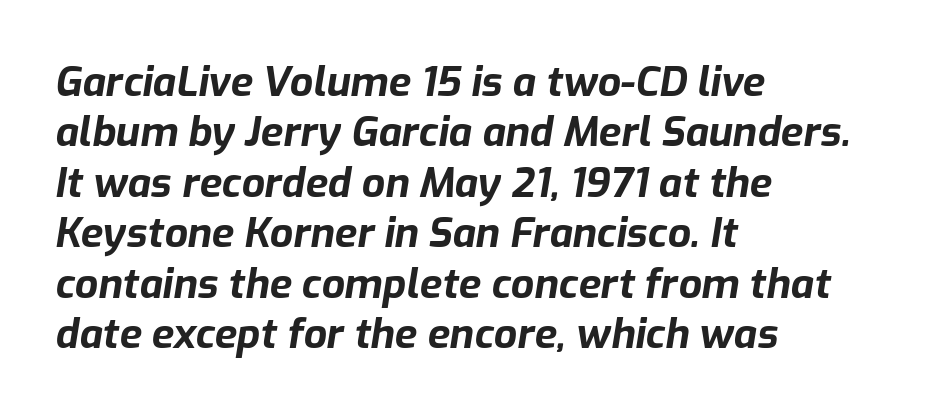
Q: Is the text bold? A: Yes.
Q: Is the text italic (slanted)? A: Yes, it leans right by about 9 degrees.
Q: Is the text underlined? A: No.
Q: How is the paragraph aligned? A: Left-aligned.
Q: Is the spacing between letters normal or unusually wide? A: Normal.
Q: Width (condensed, normal, or wide)? A: Normal.
Q: Stroke contrast? A: Low.
Q: x-height? A: Medium.
Q: Monospaced? A: No.
